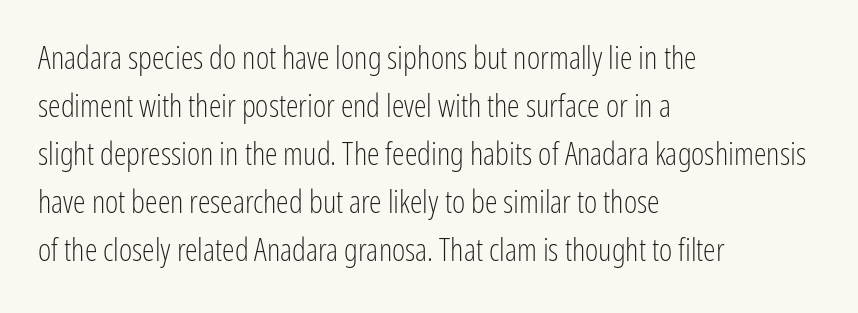
The image shows 32 px light, condensed sans-serif type, upright; set left-aligned, normal line spacing (1.5x), normal letter spacing, not underlined; low stroke contrast and a medium x-height.
